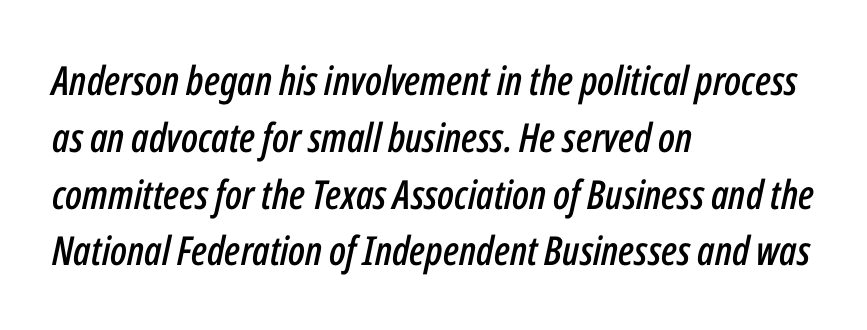
Q: Is the text italic (slanted)? A: Yes, it leans right by about 12 degrees.
Q: Is the text underlined? A: No.
Q: How is the paragraph aligned? A: Left-aligned.
Q: Is the spacing between letters normal or unusually wide? A: Normal.
Q: Is the spacing between lines tight, normal or loose? A: Normal.
Q: Width (condensed, normal, or wide)? A: Condensed.
Q: Stroke contrast? A: Low.
Q: x-height? A: Medium.
Q: Monospaced? A: No.
